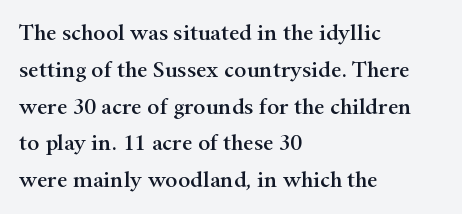
Every character sits straight up, as roman type does. Where is the straight margin? On the left. The rendering uses a moderate line-height, typical for paragraphs. Just letters on the line, the space beneath them empty. Compared with typical body copy, the letter spacing here is the same.
